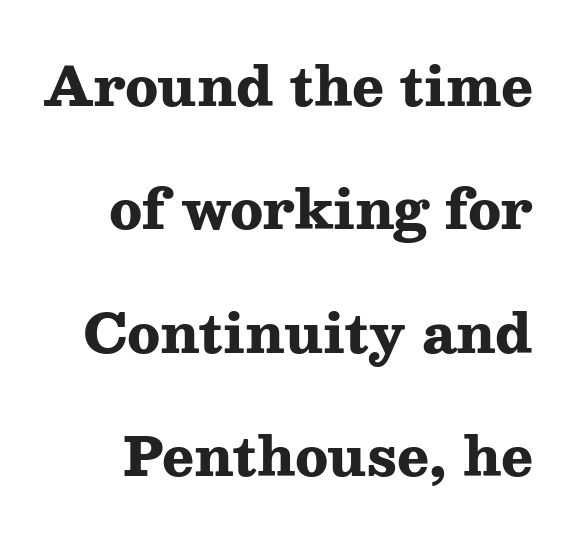
Caption: standard tracking, unaltered. The block of text is sparse from top to bottom, with ample space between rows. The passage shown is typed in a proportional face where columns would drift. Do the letters lean? They stand straight. The gap between lines stays unmarked. Serifs: yes, visible at the terminals of the letterforms.
